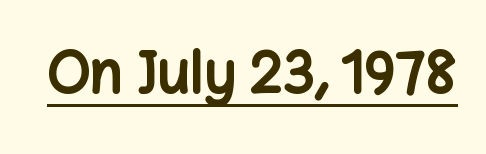
{"serif": "no", "italic": "no", "bold": "yes", "weight": "bold", "width": "normal", "stroke_contrast": "low", "x_height": "medium", "monospaced": "no", "underline": "yes", "letter_spacing": "normal", "letter_spacing_em": 0.0, "glyph_px": 57}
